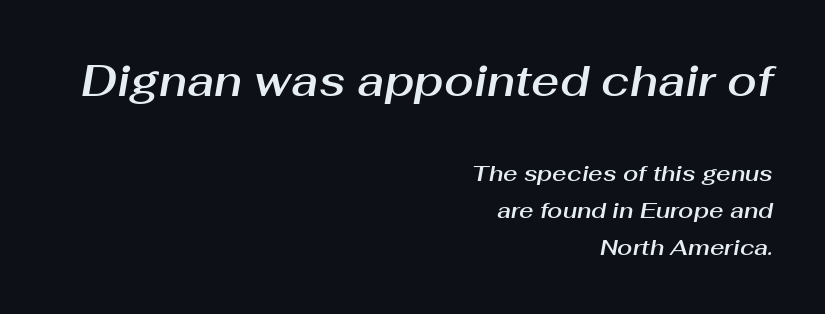
{"italic": "yes", "lean": "right", "slant_degrees": 10, "width": "normal", "stroke_contrast": "medium", "x_height": "medium", "monospaced": "no", "underline": "no", "align": "right", "line_spacing": "normal", "line_spacing_ratio": 1.67, "letter_spacing": "normal", "letter_spacing_em": 0.0, "larger_block": "first", "size_ratio": 1.95, "glyph_px": 43}
